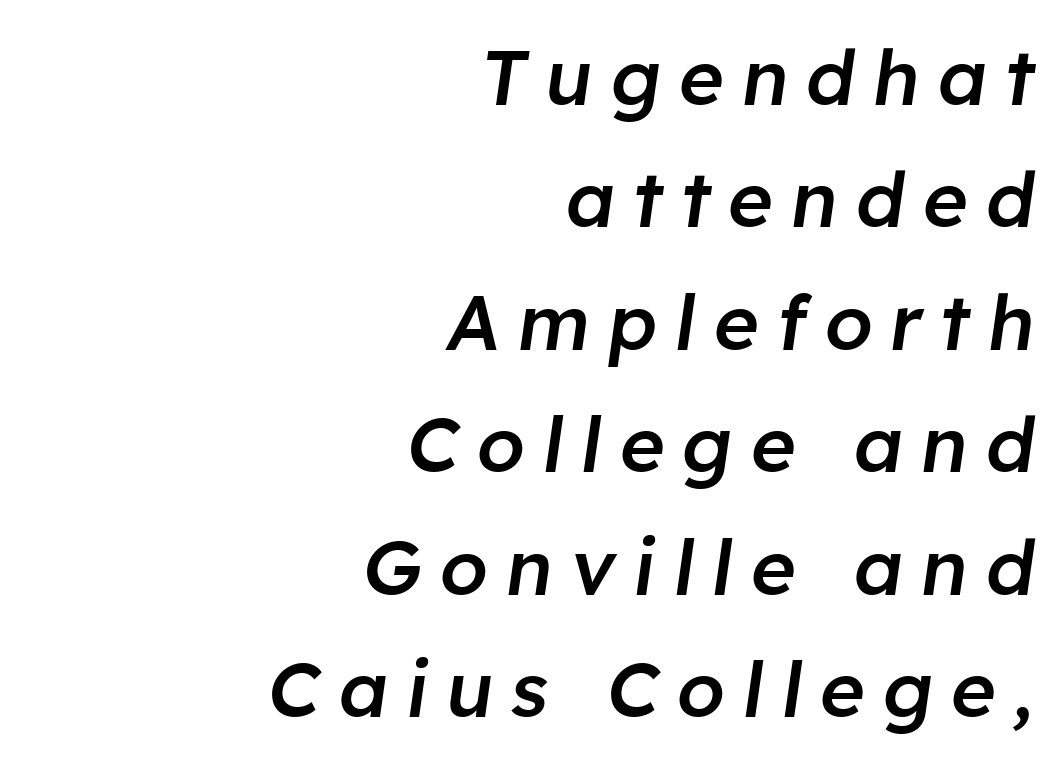
Q: Is the text bold? A: Semi-bold.
Q: Is the text italic (slanted)? A: Yes, it leans right by about 8 degrees.
Q: Is the text underlined? A: No.
Q: How is the paragraph aligned? A: Right-aligned.
Q: Is the spacing between letters normal or unusually wide? A: Unusually wide.
Q: Is the spacing between lines tight, normal or loose? A: Normal.
Q: Width (condensed, normal, or wide)? A: Normal.
Q: Stroke contrast? A: Low.
Q: x-height? A: Medium.
Q: Monospaced? A: No.
